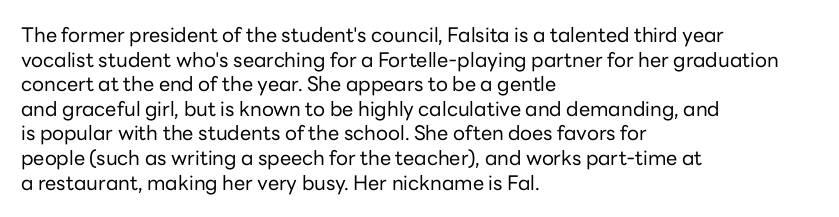
The image shows 20 px text type, upright; set left-aligned, line spacing 1.23x, normal letter spacing, not underlined.
